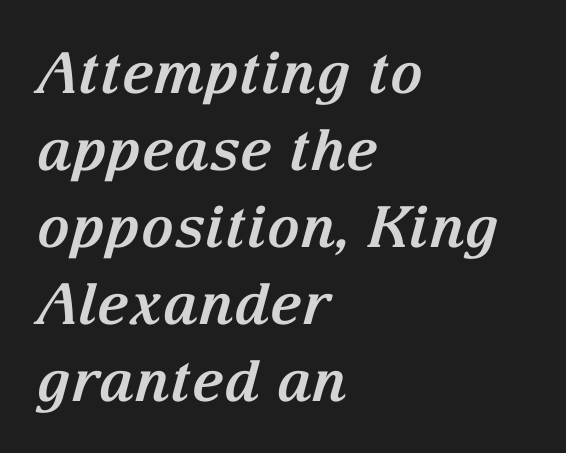
{"serif": "yes", "italic": "yes", "lean": "right", "slant_degrees": 15, "bold": "yes", "weight": "bold", "width": "normal", "stroke_contrast": "medium", "x_height": "medium", "monospaced": "no", "underline": "no", "align": "left", "line_spacing": "normal", "line_spacing_ratio": 1.35, "letter_spacing": "normal", "letter_spacing_em": 0.0, "glyph_px": 57}
